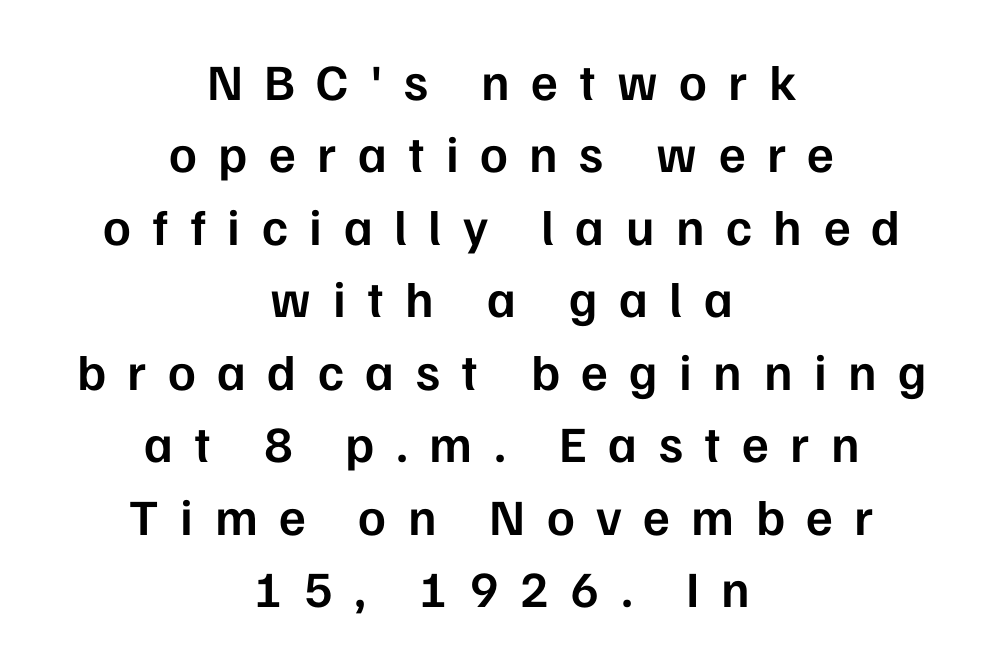
The image shows 51 px semibold sans-serif type, upright; set centered, normal line spacing (1.42x), unusually wide letter spacing (+0.42 em), not underlined; low stroke contrast and a medium x-height.
